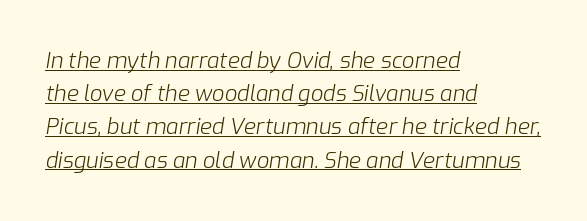
{"italic": "yes", "lean": "right", "slant_degrees": 9, "bold": "no", "underline": "yes", "align": "left", "line_spacing": "normal", "line_spacing_ratio": 1.51, "letter_spacing": "normal", "letter_spacing_em": 0.0, "glyph_px": 22}
